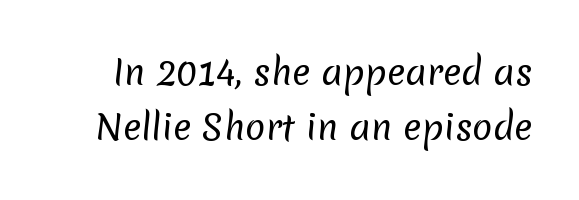
{"serif": "no", "bold": "no", "weight": "regular", "width": "normal", "stroke_contrast": "low", "x_height": "medium", "monospaced": "no", "underline": "no", "line_spacing": "normal", "line_spacing_ratio": 1.63, "letter_spacing": "normal", "letter_spacing_em": 0.0, "glyph_px": 34}
